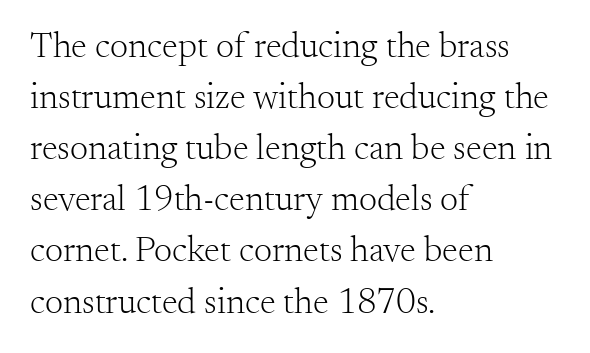
Q: Is the text bold? A: No.
Q: Is the text italic (slanted)? A: No, it is upright.
Q: Is the typeface a serif or a sans-serif typeface? A: Serif.
Q: Is the text underlined? A: No.
Q: How is the paragraph aligned? A: Left-aligned.
Q: Is the spacing between letters normal or unusually wide? A: Normal.
Q: Is the spacing between lines tight, normal or loose? A: Normal.
Q: Width (condensed, normal, or wide)? A: Normal.
Q: Stroke contrast? A: Medium.
Q: x-height? A: Small.
Q: Monospaced? A: No.
